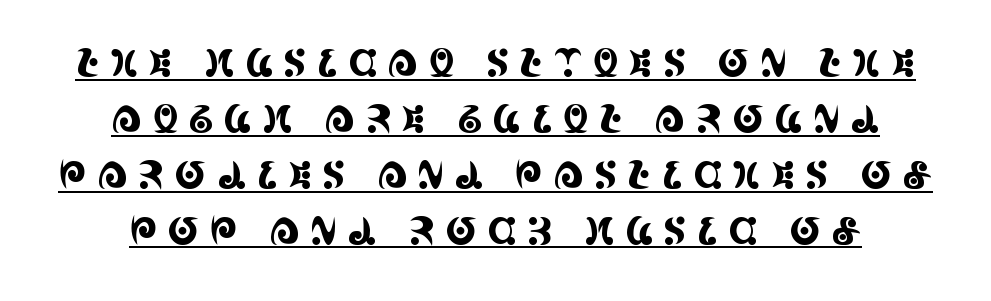
The image shows 38 px condensed serif type, upright; set normal line spacing (1.47x), unusually wide letter spacing (+0.26 em), underlined; a large x-height.
